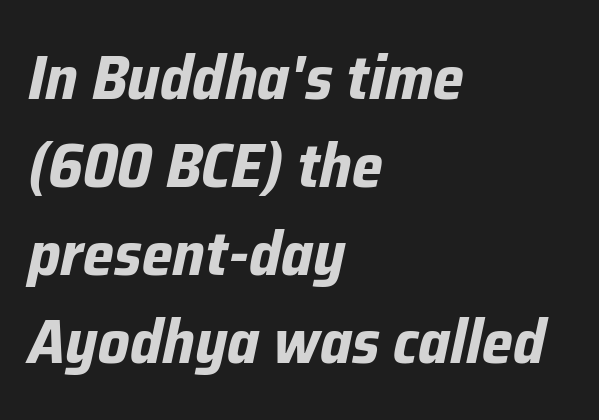
Q: Is the text bold? A: Yes.
Q: Is the text italic (slanted)? A: Yes, it leans right by about 12 degrees.
Q: Is the text underlined? A: No.
Q: How is the paragraph aligned? A: Left-aligned.
Q: Is the spacing between letters normal or unusually wide? A: Normal.
Q: Is the spacing between lines tight, normal or loose? A: Normal.
Q: Width (condensed, normal, or wide)? A: Normal.
Q: Stroke contrast? A: Low.
Q: x-height? A: Medium.
Q: Monospaced? A: No.
